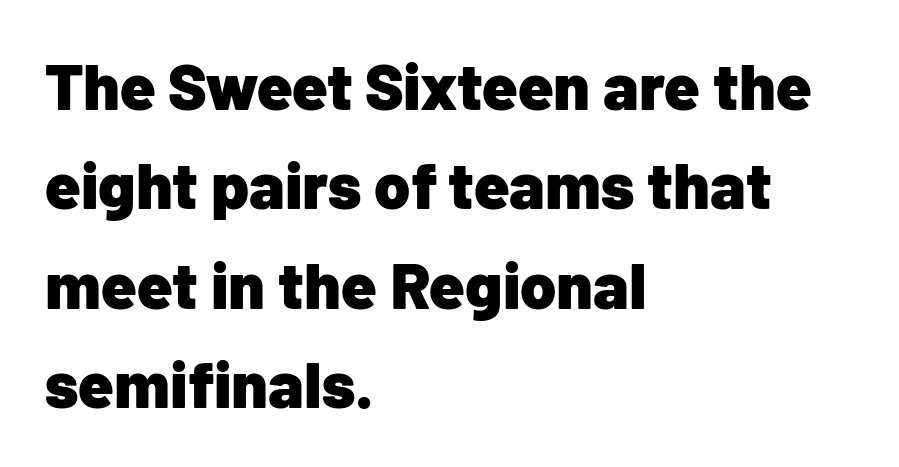
Q: Is the text bold? A: Yes.
Q: Is the text italic (slanted)? A: No, it is upright.
Q: Is the typeface a serif or a sans-serif typeface? A: Sans-serif.
Q: Is the text underlined? A: No.
Q: How is the paragraph aligned? A: Left-aligned.
Q: Is the spacing between letters normal or unusually wide? A: Normal.
Q: Is the spacing between lines tight, normal or loose? A: Normal.
Q: Width (condensed, normal, or wide)? A: Normal.
Q: Stroke contrast? A: Low.
Q: x-height? A: Medium.
Q: Monospaced? A: No.
